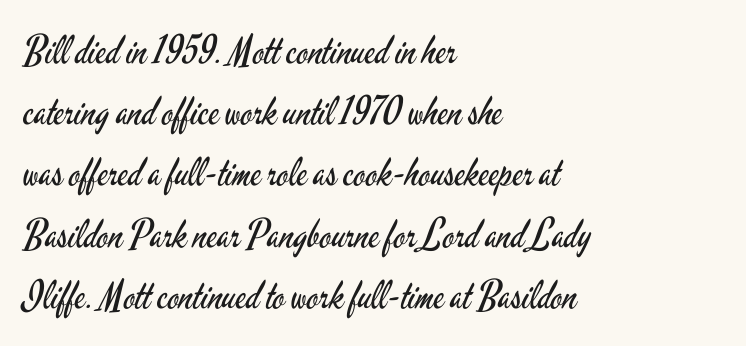
The image shows 39 px regular-weight, condensed sans-serif type; set left-aligned, normal line spacing (1.57x), normal letter spacing, not underlined; low stroke contrast and a small x-height.
